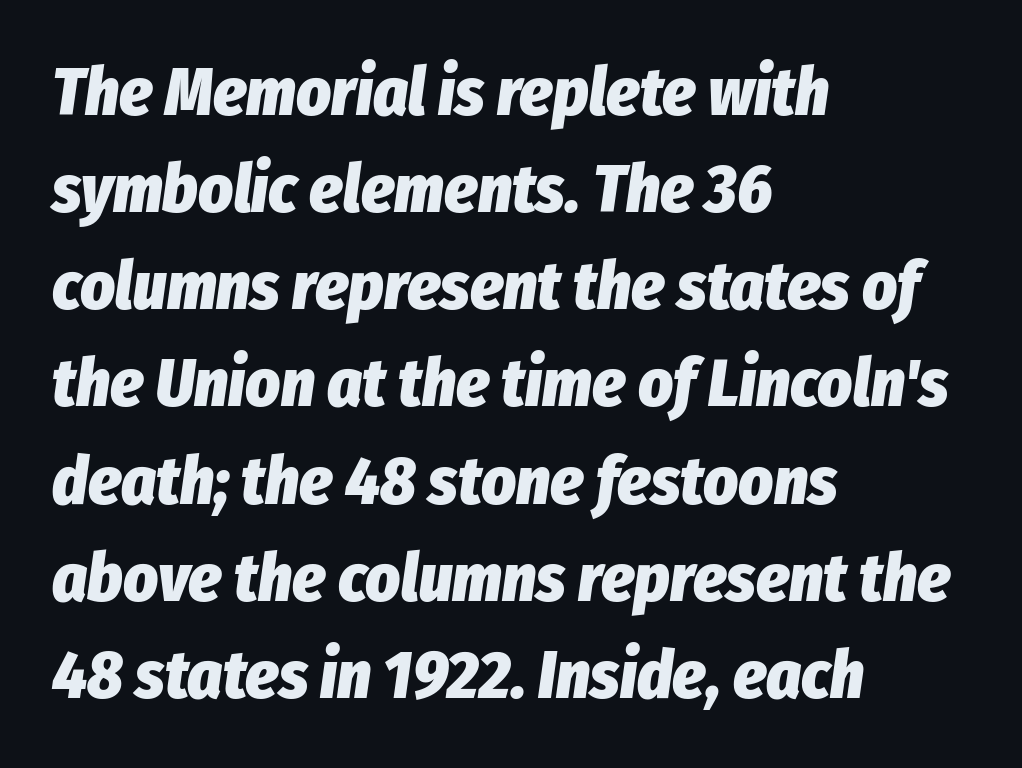
The image shows 67 px heavy, condensed type, italic (leaning right); set left-aligned, normal line spacing (1.45x), normal letter spacing, not underlined; low stroke contrast and a medium x-height.
